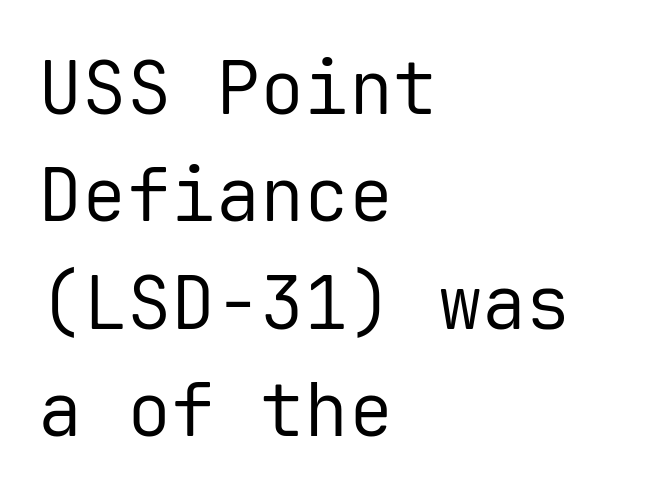
Q: Is the text bold? A: No.
Q: Is the text italic (slanted)? A: No, it is upright.
Q: Is the typeface a serif or a sans-serif typeface? A: Sans-serif.
Q: Is the text underlined? A: No.
Q: How is the paragraph aligned? A: Left-aligned.
Q: Is the spacing between letters normal or unusually wide? A: Normal.
Q: Is the spacing between lines tight, normal or loose? A: Normal.
Q: Width (condensed, normal, or wide)? A: Normal.
Q: Stroke contrast? A: Low.
Q: x-height? A: Medium.
Q: Monospaced? A: Yes.
